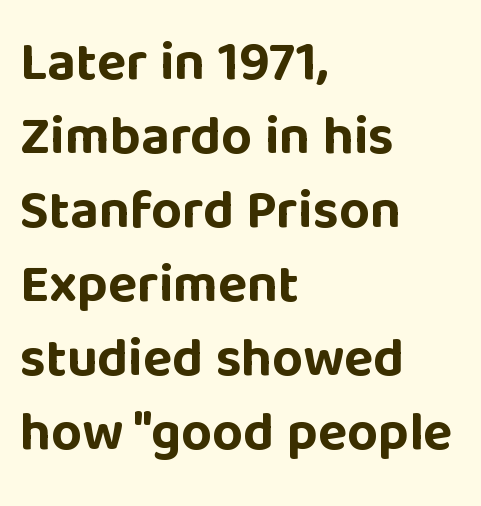
{"serif": "no", "italic": "no", "bold": "yes", "weight": "bold", "width": "normal", "stroke_contrast": "low", "x_height": "large", "monospaced": "no", "underline": "no", "align": "left", "line_spacing": "normal", "line_spacing_ratio": 1.37, "letter_spacing": "normal", "letter_spacing_em": 0.0, "glyph_px": 54}
